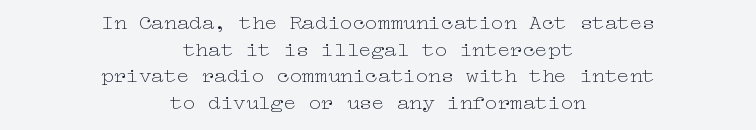
The image shows 21 px text type, upright; set centered, normal line spacing (1.27x), normal letter spacing, not underlined.
